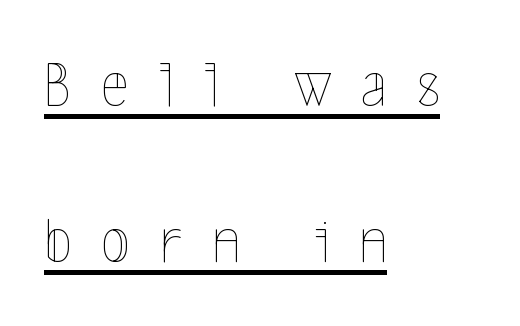
{"italic": "no", "bold": "no", "weight": "thin", "width": "condensed", "x_height": "medium", "monospaced": "no", "underline": "yes", "align": "left", "line_spacing": "loose", "line_spacing_ratio": 2.37, "letter_spacing": "wide", "letter_spacing_em": 0.45, "glyph_px": 66}
